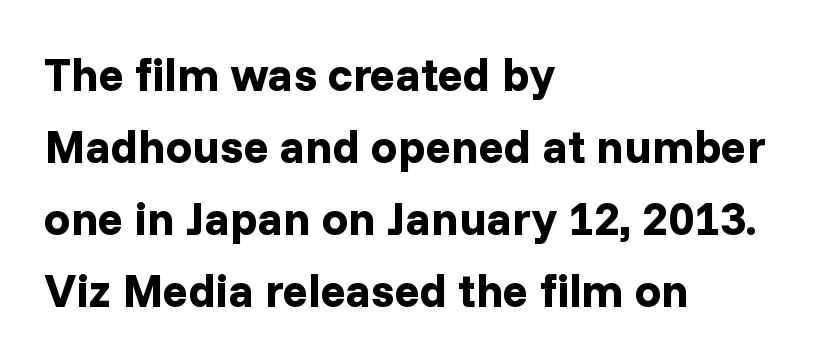
{"serif": "no", "italic": "no", "bold": "yes", "weight": "bold", "width": "normal", "stroke_contrast": "low", "x_height": "medium", "monospaced": "no", "underline": "no", "align": "left", "line_spacing": "normal", "line_spacing_ratio": 1.53, "letter_spacing": "normal", "letter_spacing_em": 0.0, "glyph_px": 47}
